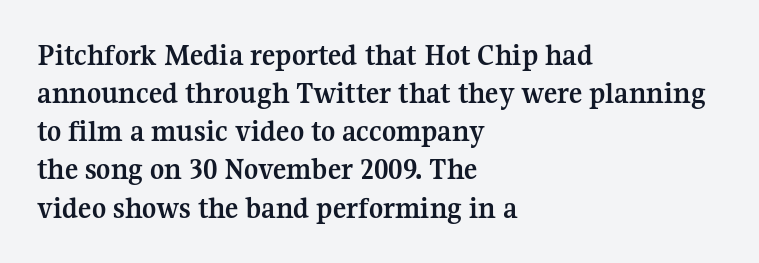
Q: Is the text bold? A: Yes.
Q: Is the text italic (slanted)? A: No, it is upright.
Q: Is the typeface a serif or a sans-serif typeface? A: Serif.
Q: Is the text underlined? A: No.
Q: How is the paragraph aligned? A: Left-aligned.
Q: Is the spacing between letters normal or unusually wide? A: Normal.
Q: Width (condensed, normal, or wide)? A: Normal.
Q: Stroke contrast? A: Medium.
Q: x-height? A: Medium.
Q: Monospaced? A: No.
